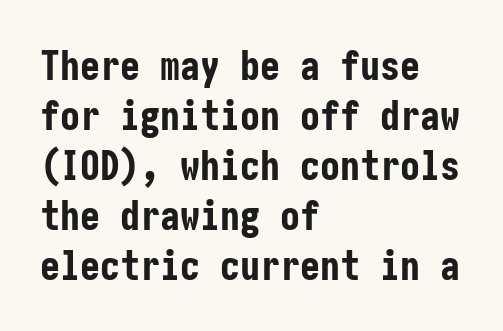
The image shows 40 px bold, condensed sans-serif type, upright; set left-aligned, normal line spacing (1.25x), normal letter spacing, not underlined; low stroke contrast and a medium x-height.
